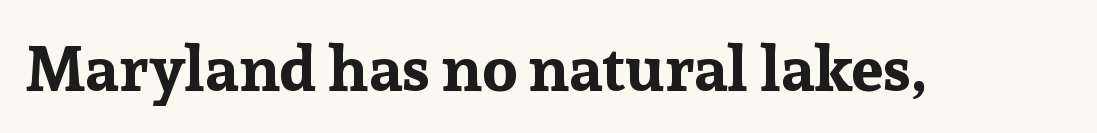
The image shows 64 px bold serif type, upright; set normal letter spacing, not underlined; low stroke contrast and a medium x-height.
